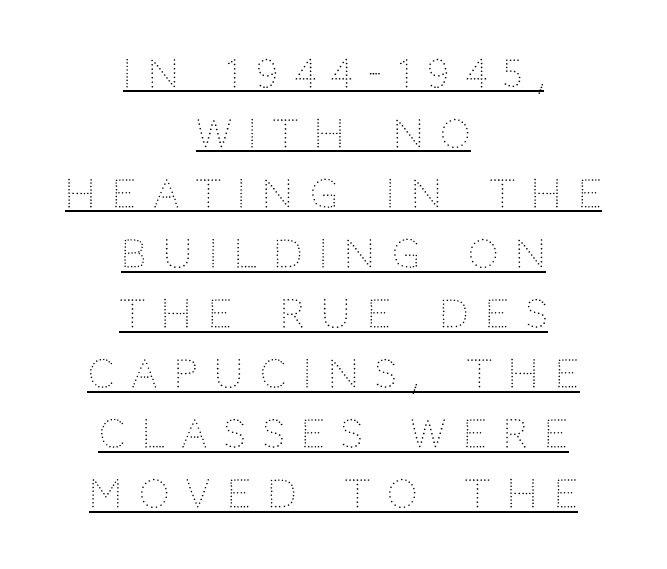
The image shows 38 px light sans-serif type, upright; set centered, normal line spacing (1.58x), unusually wide letter spacing (+0.44 em), underlined; low stroke contrast and a large x-height.
